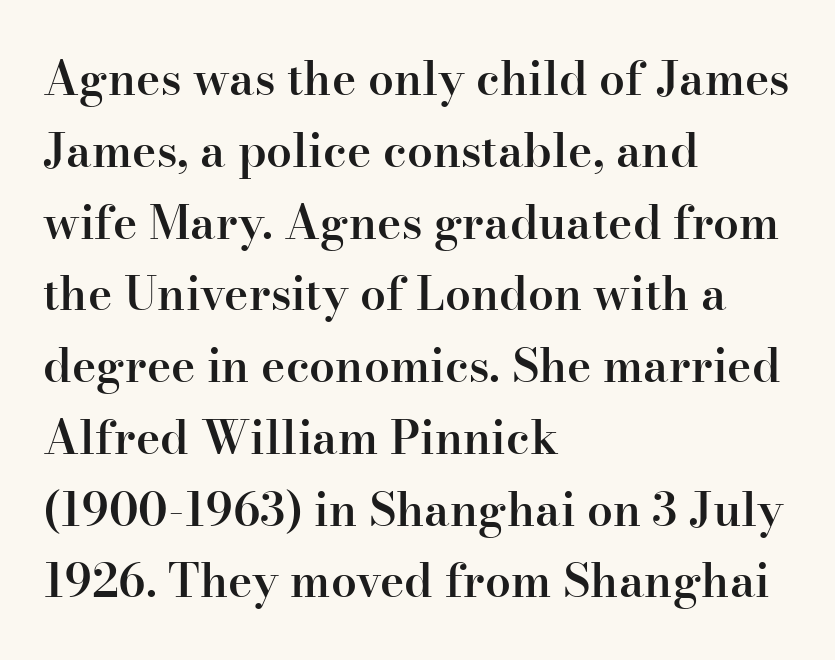
Q: Is the text bold? A: Semi-bold.
Q: Is the text italic (slanted)? A: No, it is upright.
Q: Is the typeface a serif or a sans-serif typeface? A: Serif.
Q: Is the text underlined? A: No.
Q: How is the paragraph aligned? A: Left-aligned.
Q: Is the spacing between letters normal or unusually wide? A: Normal.
Q: Is the spacing between lines tight, normal or loose? A: Normal.
Q: Width (condensed, normal, or wide)? A: Normal.
Q: Stroke contrast? A: High.
Q: x-height? A: Small.
Q: Monospaced? A: No.
